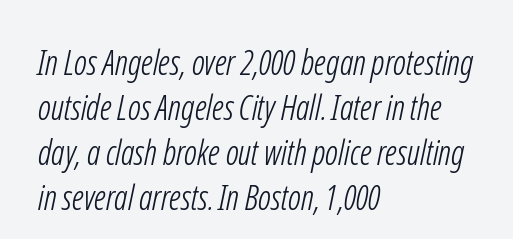
Unlike a traditional serif, this face leaves its strokes unadorned. Each row of text sits above clean, open space. A student would call this left alignment; a typographer would say flush left, rag right. Characters follow at the spacing the type designer built in. Ink coverage per letter is moderate at most.
